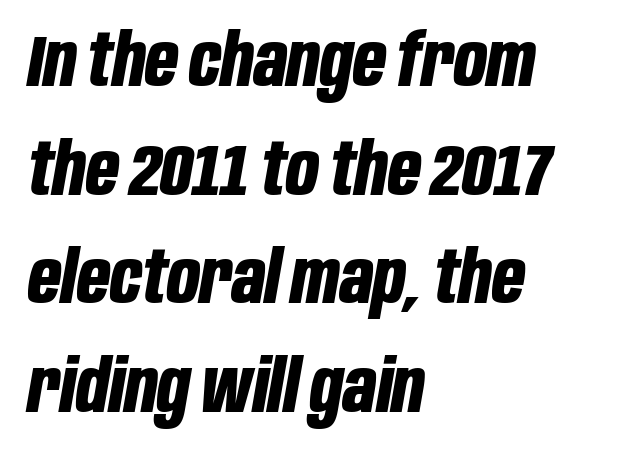
Q: Is the text bold? A: Yes.
Q: Is the text italic (slanted)? A: Yes, it leans right by about 10 degrees.
Q: Is the text underlined? A: No.
Q: How is the paragraph aligned? A: Left-aligned.
Q: Is the spacing between letters normal or unusually wide? A: Normal.
Q: Is the spacing between lines tight, normal or loose? A: Normal.
Q: Width (condensed, normal, or wide)? A: Condensed.
Q: Stroke contrast? A: Low.
Q: x-height? A: Large.
Q: Monospaced? A: No.
